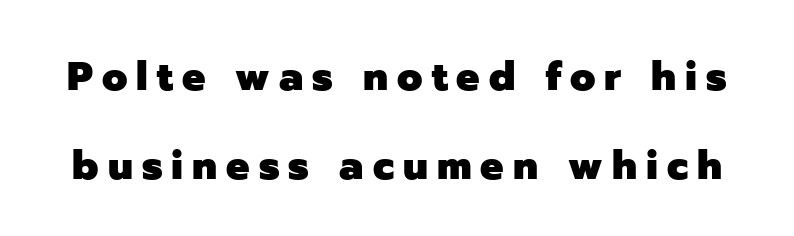
The passage shown stacks its lines with a broad gap. Varying glyph widths throughout — classic text-font behaviour. Ascenders rise straight up at ninety degrees. This is heavy type, rendered in bold. Display-style spreading of the glyphs; the letterfit is very open.
